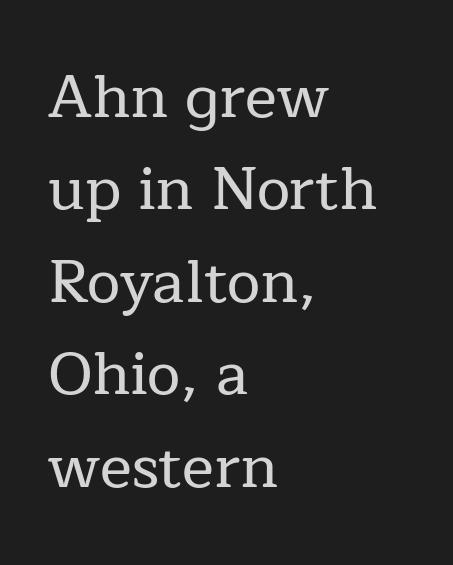
{"serif": "yes", "italic": "no", "width": "normal", "stroke_contrast": "low", "x_height": "medium", "monospaced": "no", "underline": "no", "align": "left", "line_spacing": "normal", "line_spacing_ratio": 1.54, "letter_spacing": "normal", "letter_spacing_em": 0.0, "glyph_px": 60}
